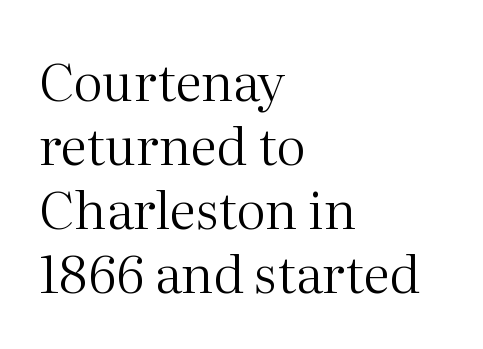
Line beginnings align vertically; line endings do not. Glyph-to-glyph distance matches everyday printed text. The gap between lines stays unmarked. Do the characters align in a grid? No, the font is proportional. This sample uses an upright cut, with every glyph sitting square on the baseline.
